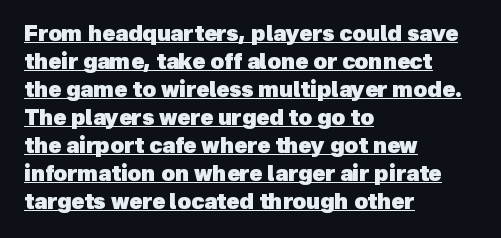
Q: Is the text bold? A: Yes.
Q: Is the text underlined? A: Yes.
Q: How is the paragraph aligned? A: Left-aligned.
Q: Is the spacing between letters normal or unusually wide? A: Normal.
Q: Is the spacing between lines tight, normal or loose? A: Normal.
